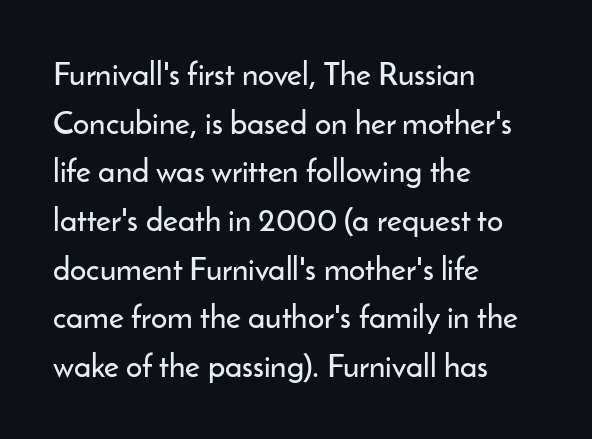
Q: Is the text italic (slanted)? A: No, it is upright.
Q: Is the typeface a serif or a sans-serif typeface? A: Sans-serif.
Q: Is the text underlined? A: No.
Q: How is the paragraph aligned? A: Left-aligned.
Q: Is the spacing between letters normal or unusually wide? A: Normal.
Q: Is the spacing between lines tight, normal or loose? A: Normal.
Q: Width (condensed, normal, or wide)? A: Normal.
Q: Stroke contrast? A: Low.
Q: x-height? A: Small.
Q: Monospaced? A: No.
